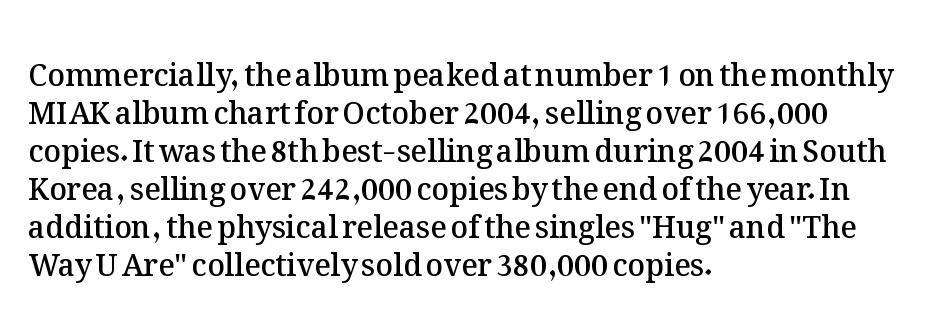
Q: Is the text bold? A: Semi-bold.
Q: Is the text italic (slanted)? A: No, it is upright.
Q: Is the text underlined? A: No.
Q: How is the paragraph aligned? A: Left-aligned.
Q: Is the spacing between letters normal or unusually wide? A: Normal.
Q: Is the spacing between lines tight, normal or loose? A: Normal.
Q: Width (condensed, normal, or wide)? A: Normal.
Q: Stroke contrast? A: Medium.
Q: x-height? A: Medium.
Q: Monospaced? A: No.
